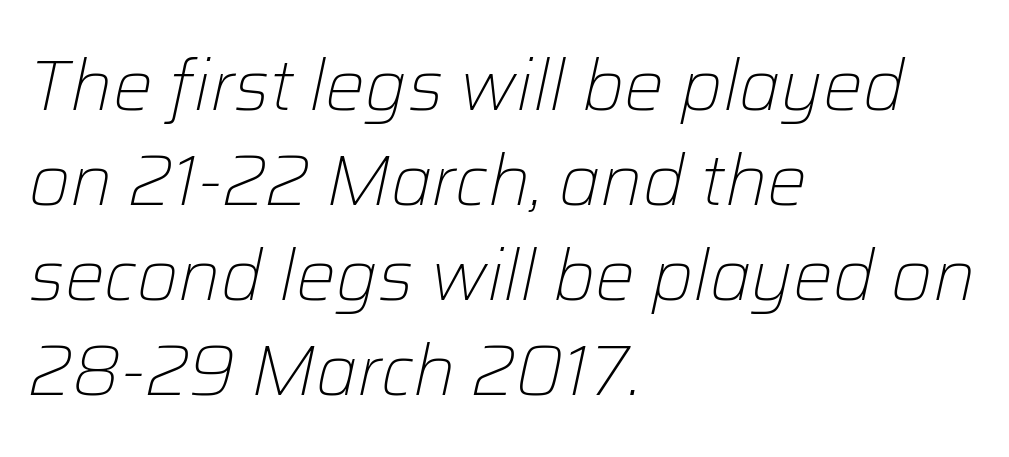
{"italic": "yes", "lean": "right", "slant_degrees": 12, "bold": "no", "weight": "light", "width": "normal", "stroke_contrast": "low", "x_height": "medium", "monospaced": "no", "underline": "no", "align": "left", "line_spacing": "normal", "line_spacing_ratio": 1.34, "letter_spacing": "normal", "letter_spacing_em": 0.0, "glyph_px": 71}
